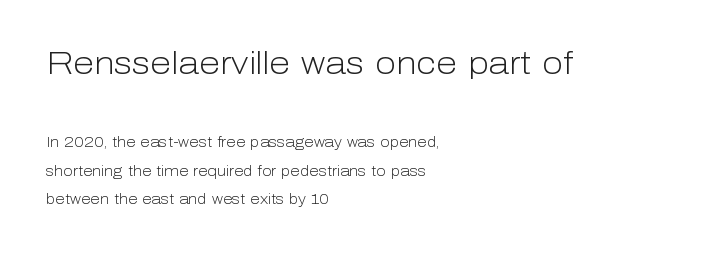
Q: Is the text bold? A: No.
Q: Is the text italic (slanted)? A: No, it is upright.
Q: Is the typeface a serif or a sans-serif typeface? A: Sans-serif.
Q: Is the text underlined? A: No.
Q: How is the paragraph aligned? A: Left-aligned.
Q: Is the spacing between letters normal or unusually wide? A: Normal.
Q: Is the spacing between lines tight, normal or loose? A: Loose.
Q: Which block of text is set in a larger size, the first (top) or the second (bottom)? A: The first (top) one.
Q: Width (condensed, normal, or wide)? A: Normal.
Q: Stroke contrast? A: Low.
Q: x-height? A: Medium.
Q: Monospaced? A: No.
